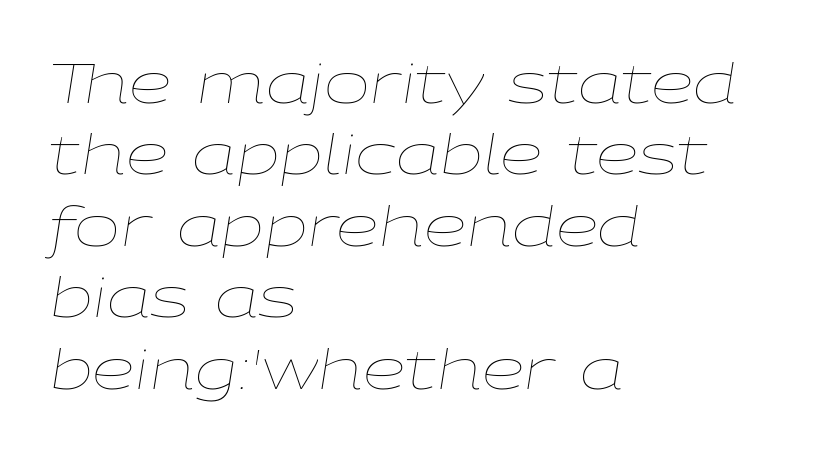
The image shows 55 px thin, wide type, italic (leaning right); set left-aligned, normal line spacing (1.3x), normal letter spacing, not underlined; low stroke contrast and a medium x-height.
